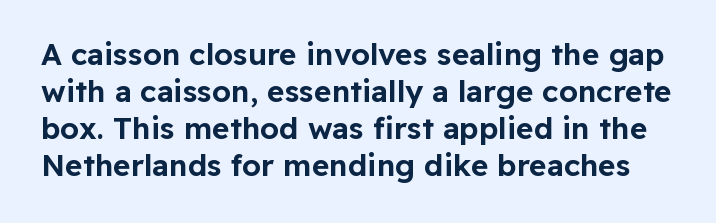
The image shows 30 px sans-serif type, upright; set line spacing 1.23x, normal letter spacing, not underlined; low stroke contrast and a medium x-height.
